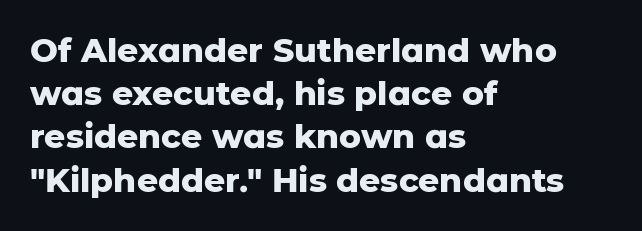
No italicization has been applied; the sample stays upright. Honestly, the letter spacing is just normal — you wouldn't notice it. The rendering uses natural spacing where letterforms have individual widths. These lines are composed in type without serifs. The lines in this sample share a left origin and differ only in where they stop. Type without underlining.
